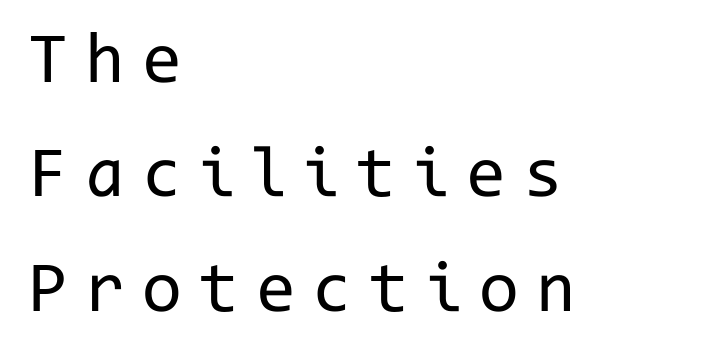
{"serif": "no", "italic": "no", "bold": "no", "weight": "regular", "width": "normal", "stroke_contrast": "low", "x_height": "medium", "monospaced": "yes", "underline": "no", "align": "left", "line_spacing": "normal", "line_spacing_ratio": 1.59, "letter_spacing": "wide", "letter_spacing_em": 0.24, "glyph_px": 72}
